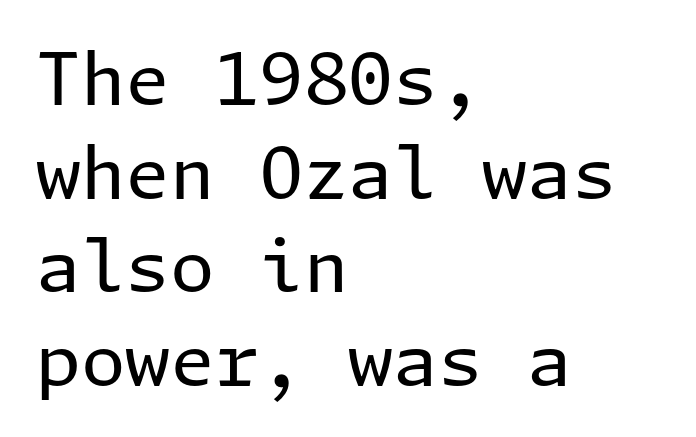
The image shows 72 px regular-weight sans-serif type, upright; set left-aligned, normal line spacing (1.3x), normal letter spacing, not underlined; low stroke contrast and a medium x-height.
